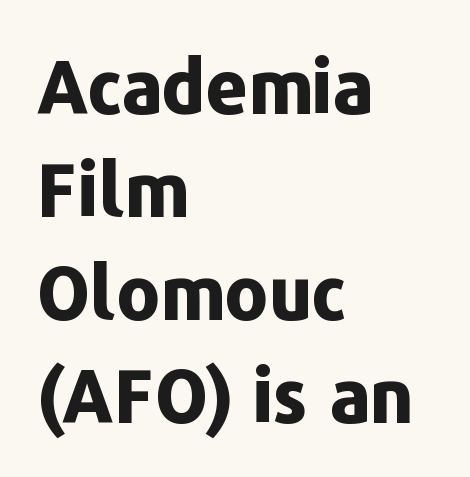
Q: Is the text bold? A: Yes.
Q: Is the text italic (slanted)? A: No, it is upright.
Q: Is the typeface a serif or a sans-serif typeface? A: Sans-serif.
Q: Is the text underlined? A: No.
Q: How is the paragraph aligned? A: Left-aligned.
Q: Is the spacing between letters normal or unusually wide? A: Normal.
Q: Is the spacing between lines tight, normal or loose? A: Normal.
Q: Width (condensed, normal, or wide)? A: Normal.
Q: Stroke contrast? A: Low.
Q: x-height? A: Medium.
Q: Monospaced? A: No.
